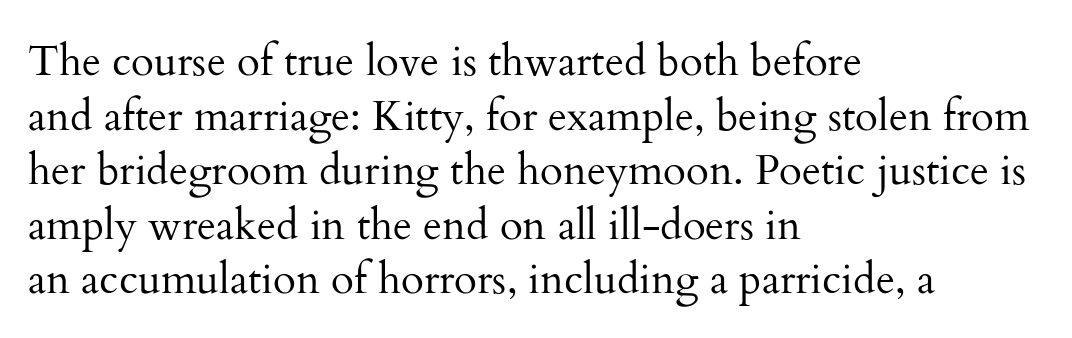
{"serif": "yes", "italic": "no", "bold": "no", "weight": "regular", "width": "normal", "stroke_contrast": "medium", "x_height": "small", "monospaced": "no", "underline": "no", "align": "left", "line_spacing": "normal", "line_spacing_ratio": 1.3, "letter_spacing": "normal", "letter_spacing_em": 0.0, "glyph_px": 42}
